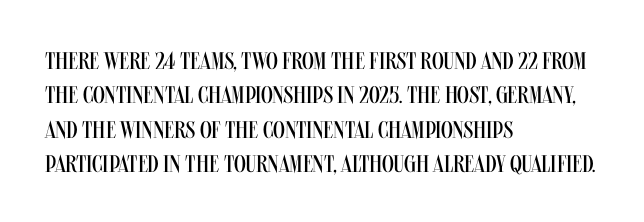
{"italic": "no", "bold": "no", "underline": "no", "align": "left", "line_spacing": "normal", "line_spacing_ratio": 1.43, "letter_spacing": "normal", "letter_spacing_em": 0.0, "glyph_px": 24}
